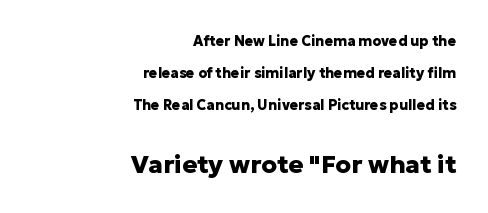
The image shows 25 px bold type, upright; set right-aligned, loose line spacing (2.29x), normal letter spacing, not underlined; the second (bottom) block is 1.79x larger.
